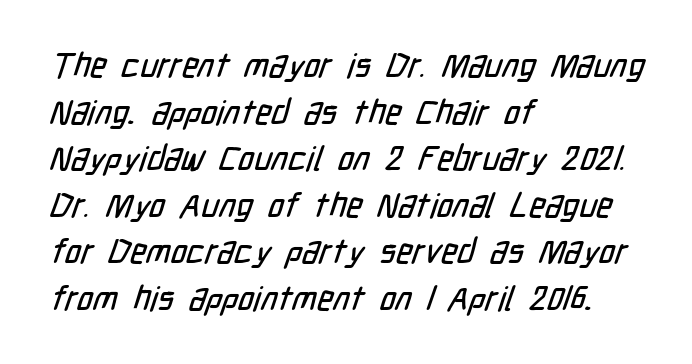
The image shows 34 px condensed sans-serif type; set left-aligned, normal line spacing (1.37x), normal letter spacing, not underlined; low stroke contrast and a medium x-height.
